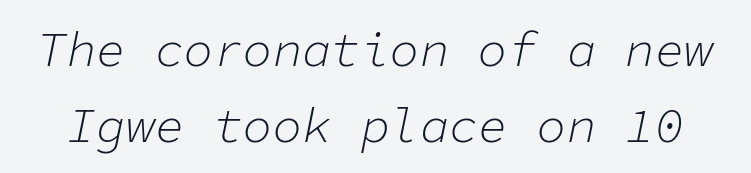
Italic: yes, the glyphs are oblique. Glance below the letters and you will spot only blank space. Do the characters align in a grid? Yes, the font is monospaced. Is the type heavy? It reads as light-to-regular instead.
